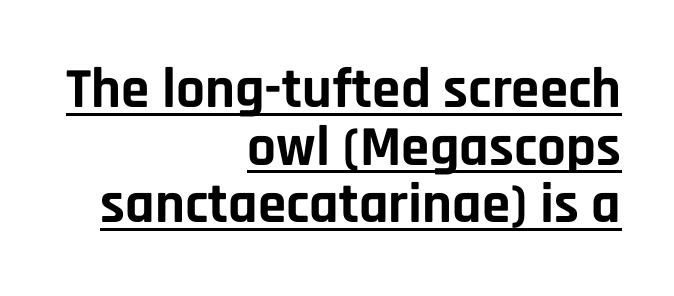
Leftover space on each line is placed entirely before the opening word. Looks like regular typesetting: each glyph gets only the width it needs. These words are printed bold, with thick strokes throughout. In terms of letterform style, serifs are entirely absent. A typesetter would call this zero additional tracking. The rendered words wear a rule along their underside.
